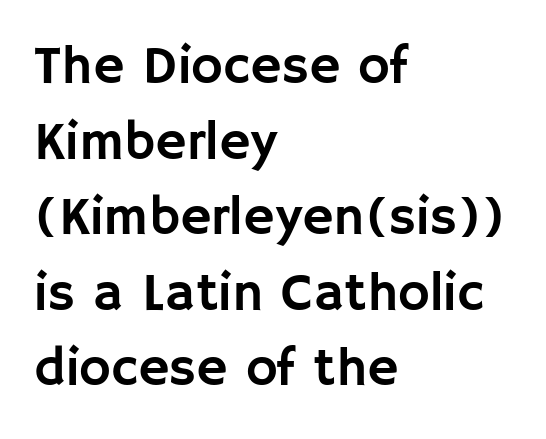
Q: Is the text italic (slanted)? A: No, it is upright.
Q: Is the typeface a serif or a sans-serif typeface? A: Sans-serif.
Q: Is the text underlined? A: No.
Q: How is the paragraph aligned? A: Left-aligned.
Q: Is the spacing between letters normal or unusually wide? A: Normal.
Q: Is the spacing between lines tight, normal or loose? A: Normal.
Q: Width (condensed, normal, or wide)? A: Normal.
Q: Stroke contrast? A: Low.
Q: x-height? A: Large.
Q: Monospaced? A: No.
